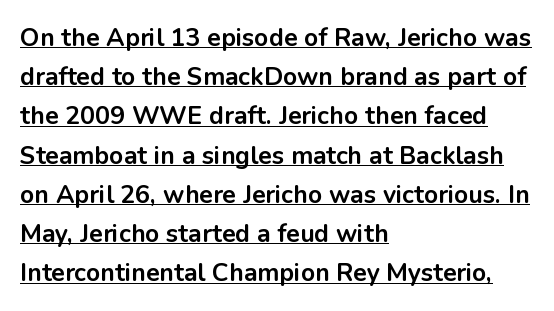
Q: Is the text bold? A: Yes.
Q: Is the text italic (slanted)? A: No, it is upright.
Q: Is the text underlined? A: Yes.
Q: How is the paragraph aligned? A: Left-aligned.
Q: Is the spacing between letters normal or unusually wide? A: Normal.
Q: Is the spacing between lines tight, normal or loose? A: Normal.
